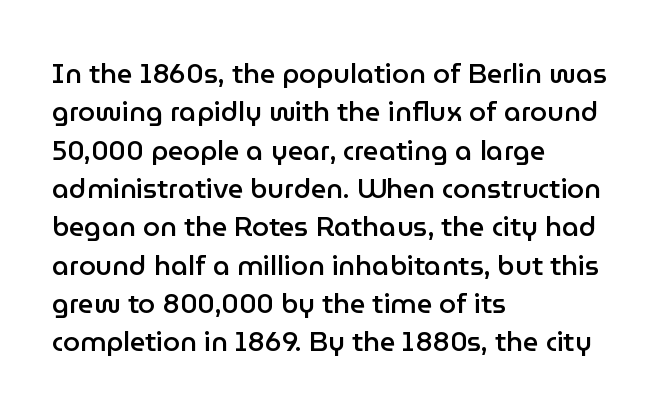
The image shows 27 px text type, upright; set left-aligned, normal line spacing (1.42x), normal letter spacing, not underlined.
